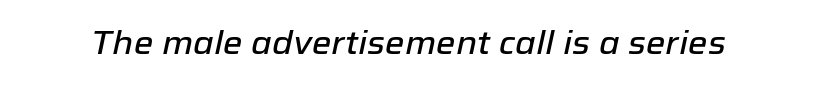
The image shows 33 px text type, italic (leaning right); set normal letter spacing, not underlined; low stroke contrast and a medium x-height.
